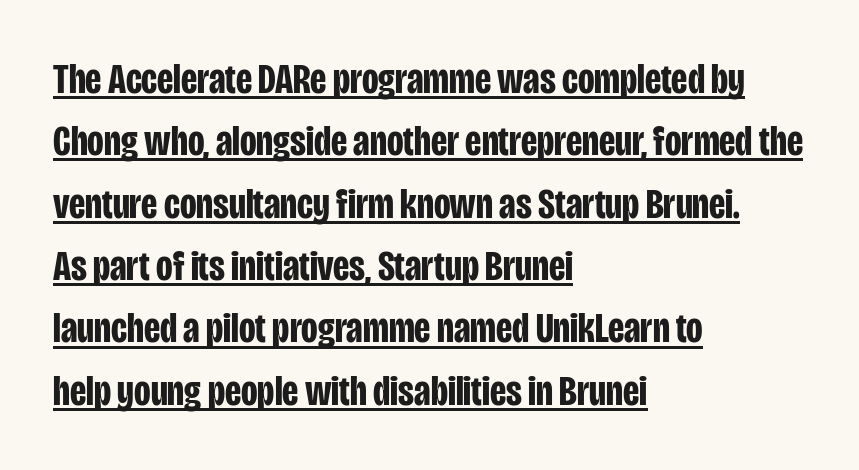
{"serif": "no", "italic": "no", "bold": "yes", "weight": "bold", "width": "condensed", "stroke_contrast": "low", "x_height": "large", "monospaced": "no", "underline": "yes", "align": "left", "line_spacing": "normal", "line_spacing_ratio": 1.45, "letter_spacing": "normal", "letter_spacing_em": 0.0, "glyph_px": 43}
